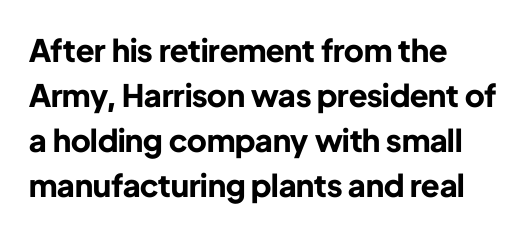
The image shows 31 px bold sans-serif type, upright; set left-aligned, normal line spacing (1.45x), normal letter spacing, not underlined; low stroke contrast and a medium x-height.
